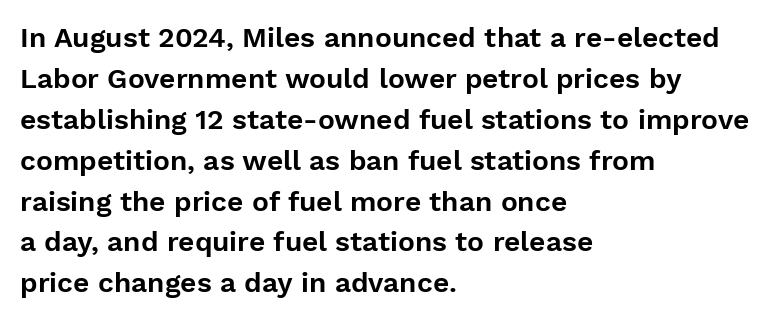
Posture: vertical. This sample has the flowing, uneven cadence of proportional lettering. Honestly, the letter spacing is just normal — you wouldn't notice it. Regular leading. Honestly, there is no underline to notice here at all.
